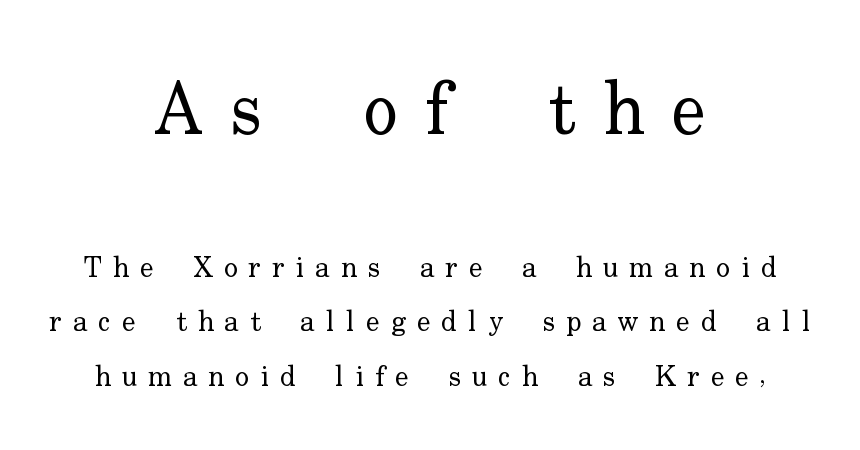
Q: Is the text bold? A: No.
Q: Is the text italic (slanted)? A: No, it is upright.
Q: Is the typeface a serif or a sans-serif typeface? A: Serif.
Q: Is the text underlined? A: No.
Q: How is the paragraph aligned? A: Centered.
Q: Is the spacing between letters normal or unusually wide? A: Unusually wide.
Q: Which block of text is set in a larger size, the first (top) or the second (bottom)? A: The first (top) one.
Q: Width (condensed, normal, or wide)? A: Normal.
Q: Stroke contrast? A: Low.
Q: x-height? A: Small.
Q: Monospaced? A: No.
